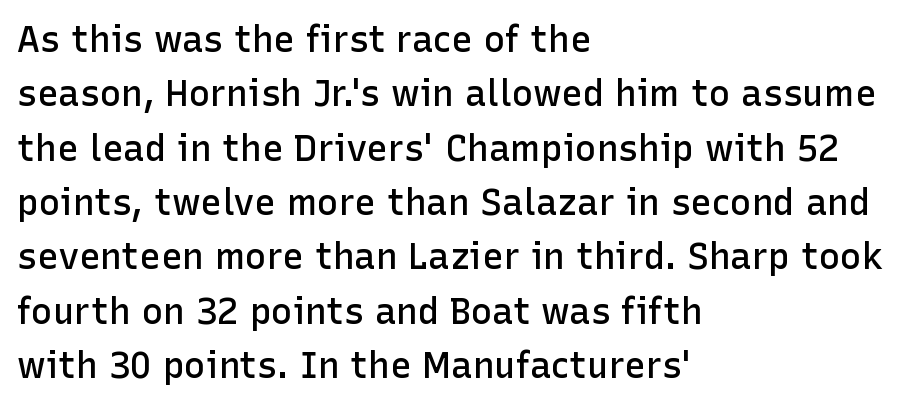
{"serif": "no", "italic": "no", "bold": "semi", "weight": "semibold", "width": "normal", "stroke_contrast": "low", "x_height": "medium", "monospaced": "no", "underline": "no", "align": "left", "line_spacing": "normal", "line_spacing_ratio": 1.51, "letter_spacing": "normal", "letter_spacing_em": 0.0, "glyph_px": 36}
